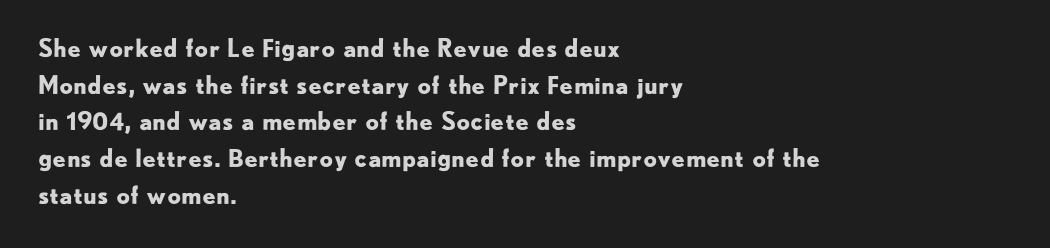
{"italic": "no", "bold": "yes", "underline": "no", "align": "left", "line_spacing": "normal", "line_spacing_ratio": 1.53, "letter_spacing": "normal", "letter_spacing_em": 0.0, "glyph_px": 24}
